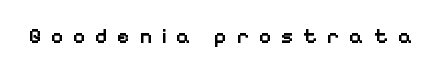
{"italic": "no", "bold": "semi", "underline": "no", "letter_spacing": "wide", "letter_spacing_em": 0.46, "glyph_px": 21}
